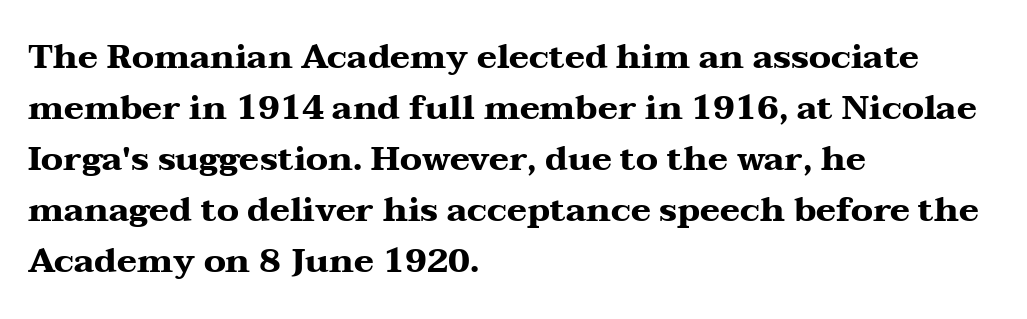
The image shows 34 px heavy, wide serif type, upright; set left-aligned, normal line spacing (1.5x), normal letter spacing, not underlined; medium stroke contrast and a medium x-height.
